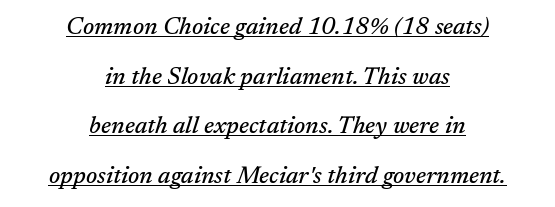
The image shows 24 px text type, italic (leaning right); set centered, loose line spacing (2.07x), normal letter spacing, underlined.
